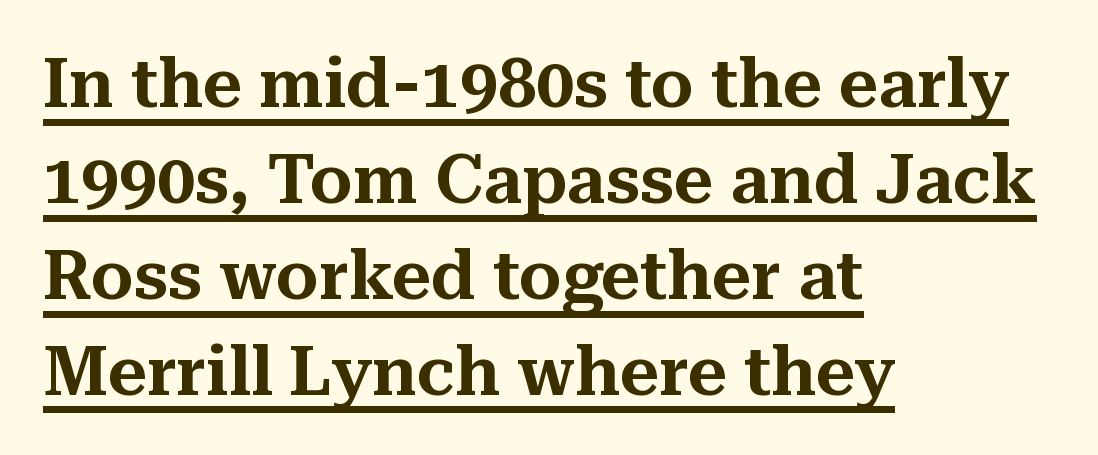
{"serif": "yes", "italic": "no", "width": "normal", "stroke_contrast": "medium", "x_height": "medium", "monospaced": "no", "underline": "yes", "align": "left", "line_spacing": "normal", "line_spacing_ratio": 1.41, "letter_spacing": "normal", "letter_spacing_em": 0.0, "glyph_px": 68}
